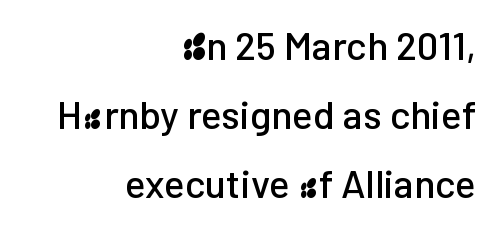
{"serif": "no", "italic": "no", "width": "normal", "stroke_contrast": "low", "x_height": "medium", "monospaced": "no", "underline": "no", "align": "right", "line_spacing_ratio": 1.77, "letter_spacing": "normal", "letter_spacing_em": 0.0, "glyph_px": 39}
